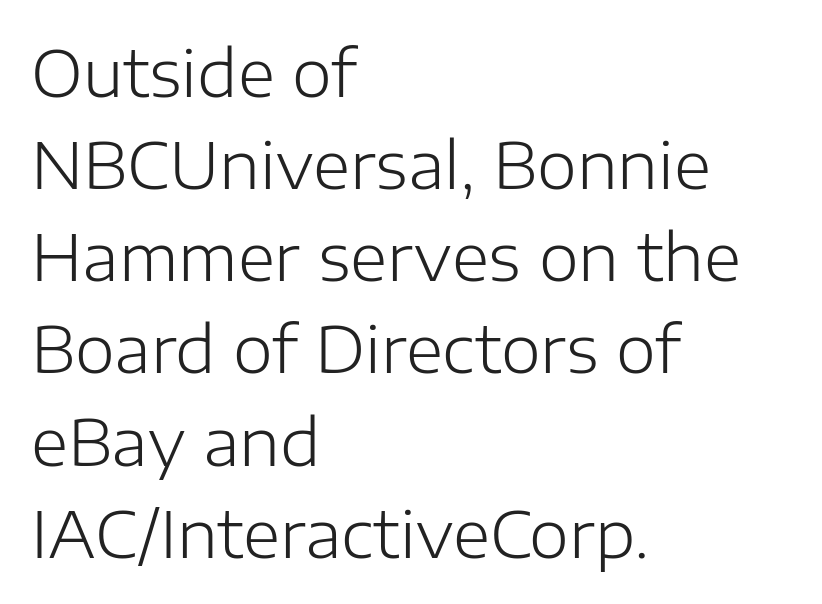
Q: Is the text bold? A: No.
Q: Is the text italic (slanted)? A: No, it is upright.
Q: Is the typeface a serif or a sans-serif typeface? A: Sans-serif.
Q: Is the text underlined? A: No.
Q: How is the paragraph aligned? A: Left-aligned.
Q: Is the spacing between letters normal or unusually wide? A: Normal.
Q: Is the spacing between lines tight, normal or loose? A: Normal.
Q: Width (condensed, normal, or wide)? A: Normal.
Q: Stroke contrast? A: Low.
Q: x-height? A: Medium.
Q: Monospaced? A: No.
